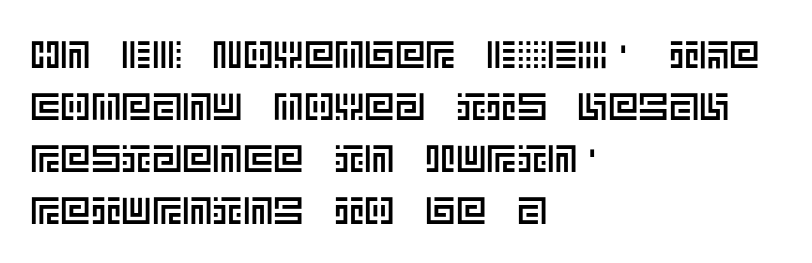
Q: Is the text italic (slanted)? A: No, it is upright.
Q: Is the text underlined? A: No.
Q: How is the paragraph aligned? A: Left-aligned.
Q: Is the spacing between letters normal or unusually wide? A: Normal.
Q: Is the spacing between lines tight, normal or loose? A: Normal.
Q: Width (condensed, normal, or wide)? A: Normal.
Q: x-height? A: Large.
